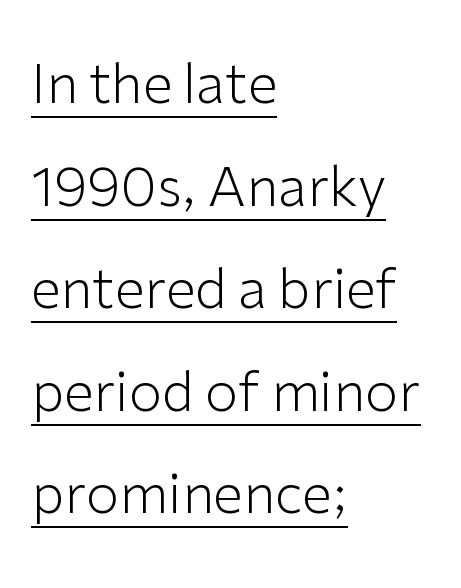
{"serif": "no", "italic": "no", "bold": "no", "weight": "light", "width": "normal", "stroke_contrast": "low", "x_height": "medium", "monospaced": "no", "underline": "yes", "align": "left", "line_spacing": "loose", "line_spacing_ratio": 1.9, "letter_spacing": "normal", "letter_spacing_em": 0.0, "glyph_px": 54}
